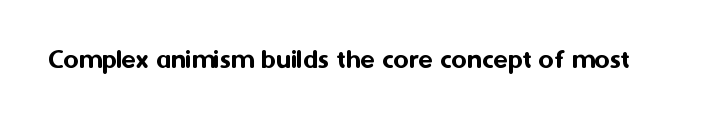
Default kerning and tracking; the words read as compact shapes. Note the varied advance widths — an 'i' is clearly narrower than an 'm'. Does the lettering tilt? It doesn't — this is upright. What kind of face is this? One without serifs — a sans.
